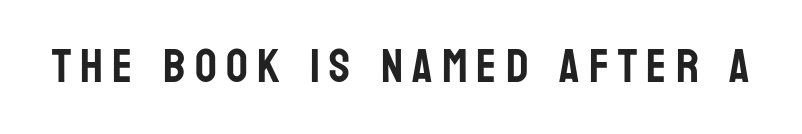
Q: Is the text italic (slanted)? A: No, it is upright.
Q: Is the typeface a serif or a sans-serif typeface? A: Sans-serif.
Q: Is the text underlined? A: No.
Q: Width (condensed, normal, or wide)? A: Condensed.
Q: Stroke contrast? A: Low.
Q: x-height? A: Large.
Q: Monospaced? A: No.
